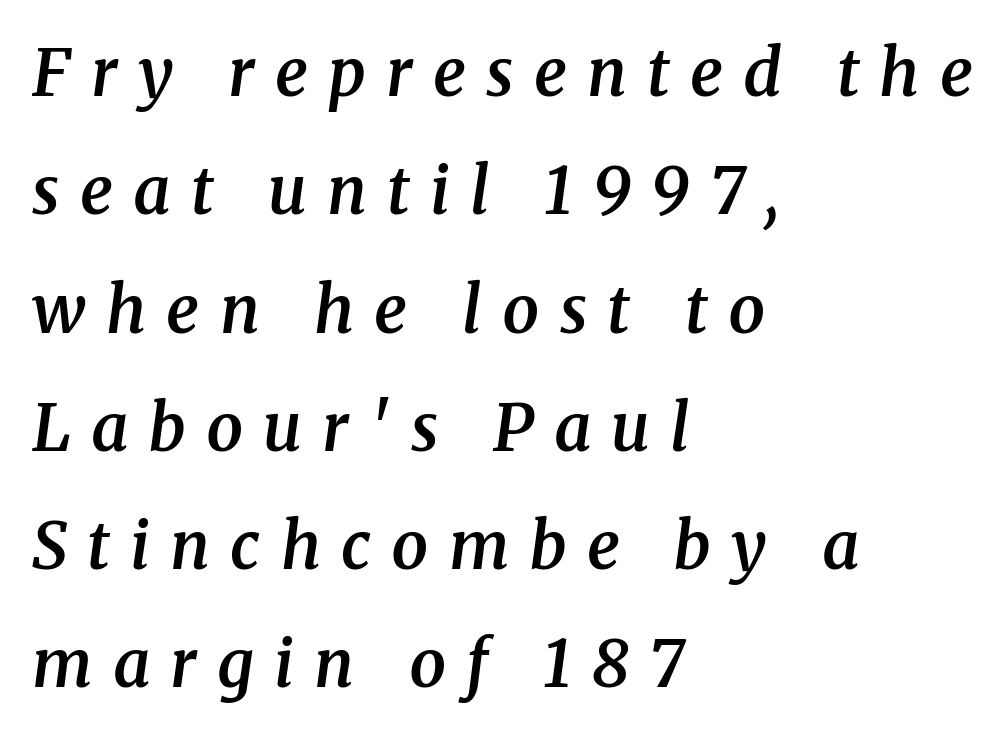
Q: Is the text bold? A: Semi-bold.
Q: Is the text italic (slanted)? A: Yes, it leans right by about 8 degrees.
Q: Is the typeface a serif or a sans-serif typeface? A: Serif.
Q: Is the text underlined? A: No.
Q: How is the paragraph aligned? A: Left-aligned.
Q: Is the spacing between letters normal or unusually wide? A: Unusually wide.
Q: Width (condensed, normal, or wide)? A: Normal.
Q: Stroke contrast? A: Medium.
Q: x-height? A: Medium.
Q: Monospaced? A: No.
